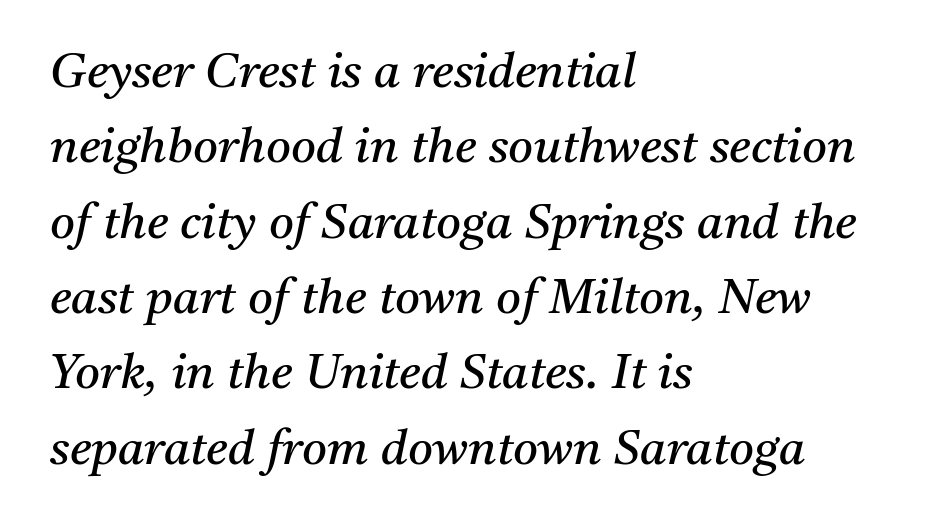
{"serif": "yes", "italic": "yes", "lean": "right", "slant_degrees": 11, "bold": "no", "weight": "regular", "width": "normal", "stroke_contrast": "medium", "x_height": "medium", "monospaced": "no", "underline": "no", "align": "left", "line_spacing": "normal", "line_spacing_ratio": 1.57, "letter_spacing": "normal", "letter_spacing_em": 0.0, "glyph_px": 48}
